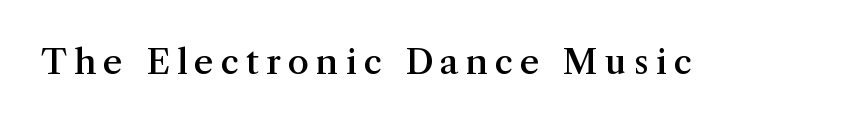
A bare baseline throughout the passage. Check where the strokes stop: tiny serifs finish them off. Rendered with straight, roman letterforms. Character widths vary here, with narrow letters taking less room than wide ones. Is the letter spacing exaggerated? Yes — the characters are pushed far apart.
